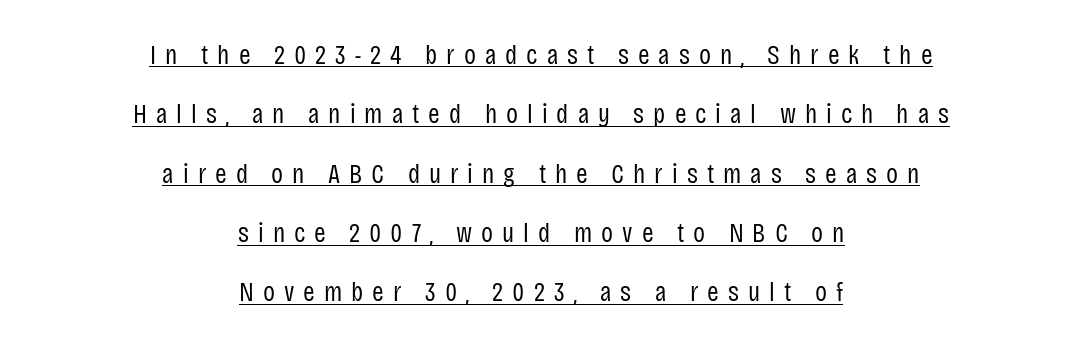
The image shows 28 px regular-weight, condensed sans-serif type, upright; set centered, loose line spacing (2.12x), unusually wide letter spacing (+0.32 em), underlined; low stroke contrast and a large x-height.
